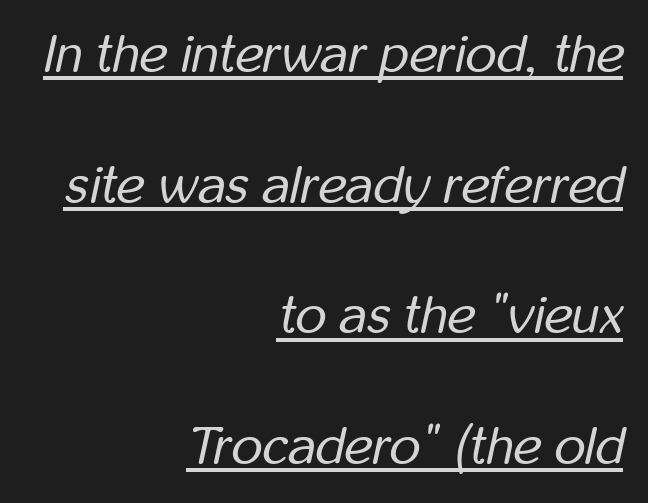
The image shows 54 px regular-weight, condensed type, italic (leaning right); set right-aligned, loose line spacing (2.42x), normal letter spacing, underlined; low stroke contrast and a medium x-height.
